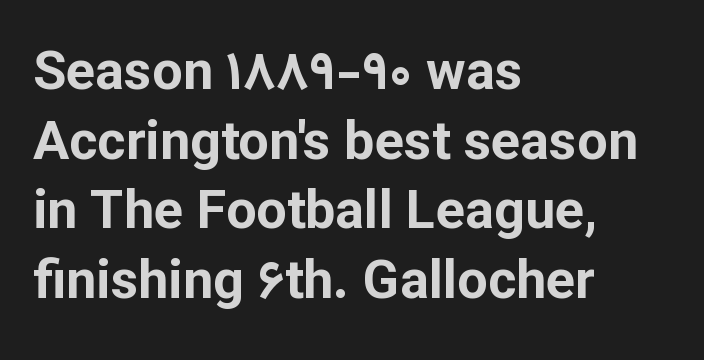
Words float on clear page, feet unadorned. The designer went with a sans here, leaving each stem footless. Summary of weight: heavy, a full bold. Compared with a centered layout, this one pins lines to the left instead.
